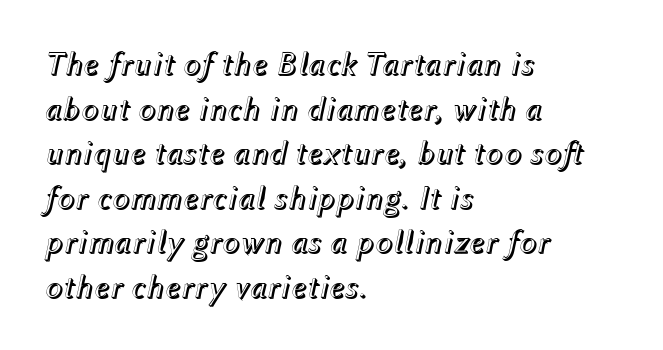
The image shows 33 px text type, italic (leaning right); set left-aligned, normal line spacing (1.35x), normal letter spacing, not underlined; a medium x-height.
